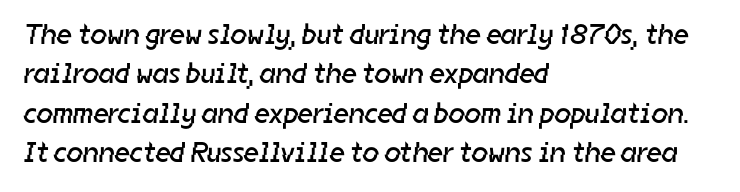
The image shows 29 px regular-weight sans-serif type; set left-aligned, normal line spacing (1.36x), normal letter spacing, not underlined; low stroke contrast and a medium x-height.
